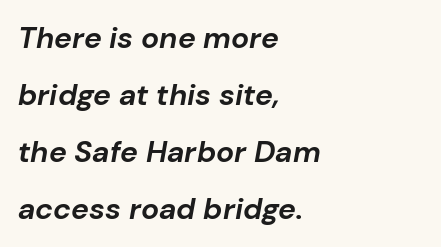
{"italic": "yes", "lean": "right", "slant_degrees": 10, "bold": "yes", "weight": "bold", "width": "normal", "stroke_contrast": "low", "x_height": "medium", "monospaced": "no", "underline": "no", "align": "left", "line_spacing": "loose", "line_spacing_ratio": 1.9, "letter_spacing": "normal", "letter_spacing_em": 0.0, "glyph_px": 30}
